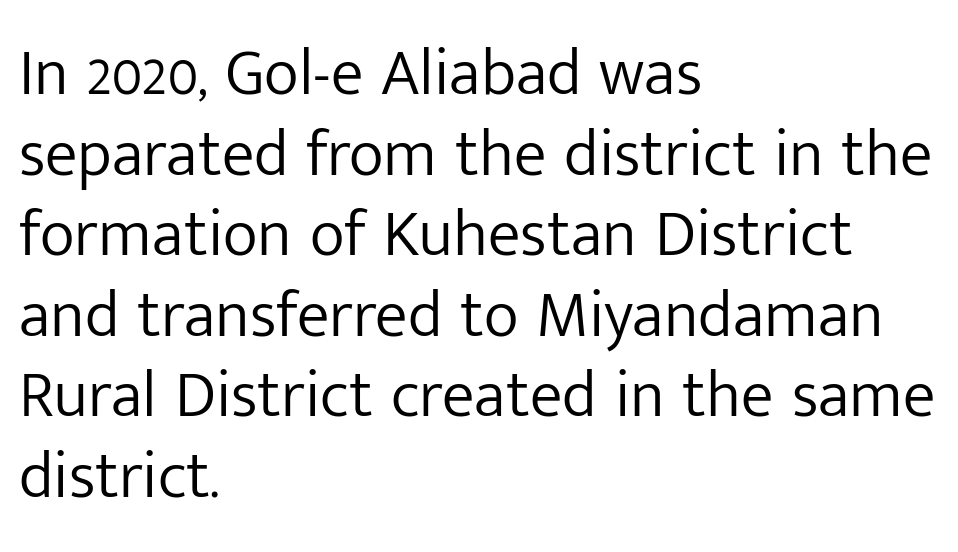
{"serif": "no", "italic": "no", "bold": "no", "weight": "light", "width": "normal", "stroke_contrast": "low", "x_height": "medium", "monospaced": "no", "underline": "no", "align": "left", "line_spacing_ratio": 1.22, "letter_spacing": "normal", "letter_spacing_em": 0.0, "glyph_px": 66}
